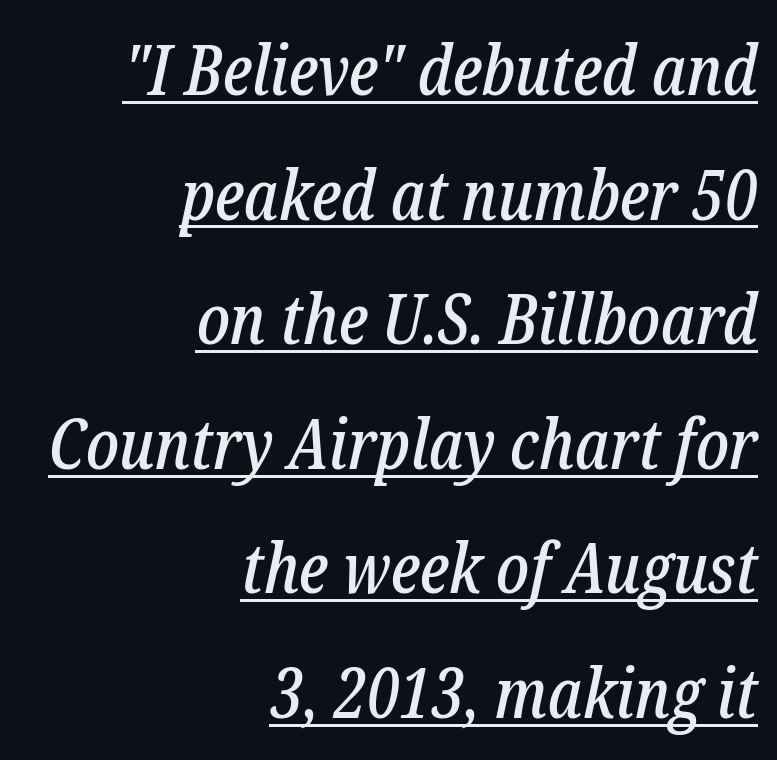
The text block is weighted toward the right margin, trailing off unevenly leftward. Standard letterfit; no display-style spreading of the glyphs. Italic? Definitely — the glyphs are oblique. Proportional: the letters do not fall into vertical columns.
